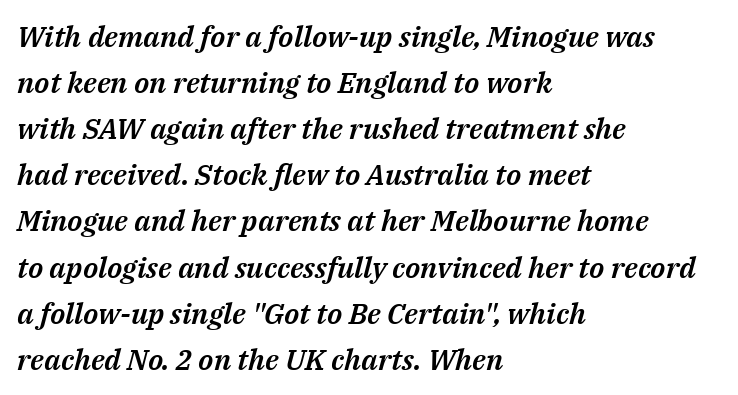
{"italic": "yes", "lean": "right", "slant_degrees": 14, "width": "normal", "stroke_contrast": "medium", "x_height": "medium", "monospaced": "no", "underline": "no", "align": "left", "line_spacing": "normal", "line_spacing_ratio": 1.59, "letter_spacing": "normal", "letter_spacing_em": 0.0, "glyph_px": 29}
